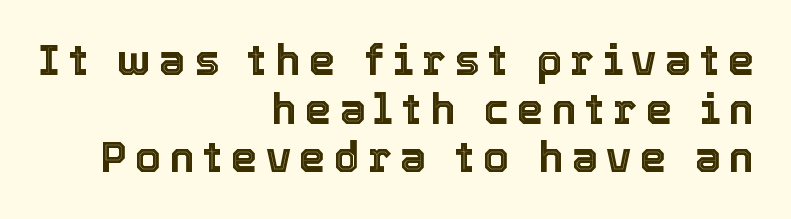
The image shows 42 px text type, upright; set right-aligned, line spacing 1.16x, unusually wide letter spacing (+0.2 em), not underlined; a medium x-height.
